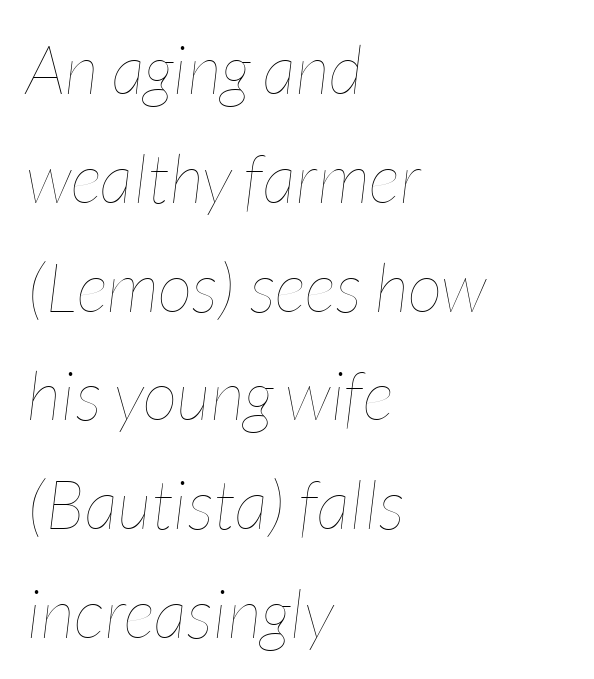
Has an underline been added? It has not. Varying glyph widths throughout — classic text-font behaviour. This sample uses plain, unmodified letter spacing. Is the type heavy? It reads as light-to-regular instead.
